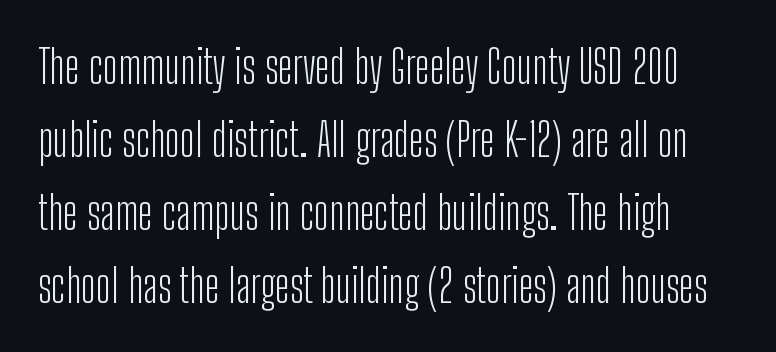
Q: Is the text bold? A: No.
Q: Is the text italic (slanted)? A: No, it is upright.
Q: Is the typeface a serif or a sans-serif typeface? A: Sans-serif.
Q: Is the text underlined? A: No.
Q: Is the spacing between letters normal or unusually wide? A: Normal.
Q: Is the spacing between lines tight, normal or loose? A: Normal.
Q: Width (condensed, normal, or wide)? A: Condensed.
Q: Stroke contrast? A: Low.
Q: x-height? A: Medium.
Q: Monospaced? A: No.
